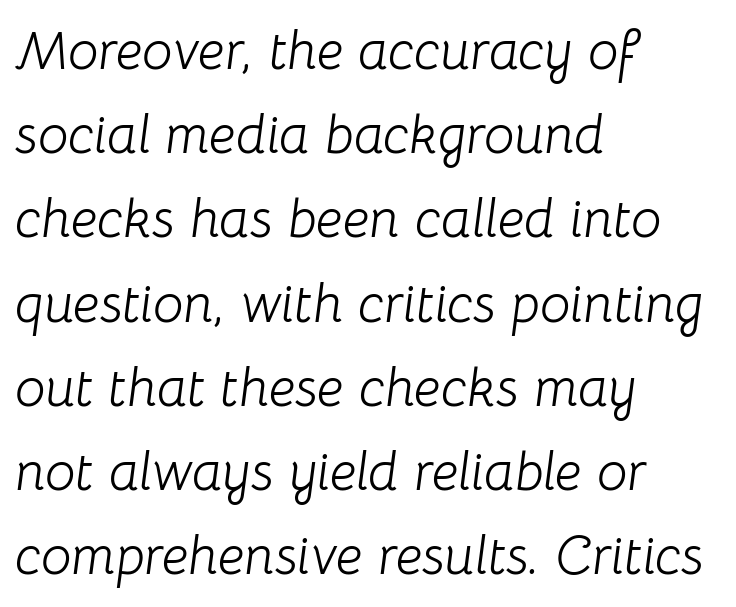
{"italic": "yes", "lean": "right", "slant_degrees": 8, "bold": "no", "weight": "light", "width": "normal", "stroke_contrast": "low", "x_height": "medium", "monospaced": "no", "underline": "no", "align": "left", "line_spacing": "normal", "line_spacing_ratio": 1.56, "letter_spacing": "normal", "letter_spacing_em": 0.0, "glyph_px": 54}
